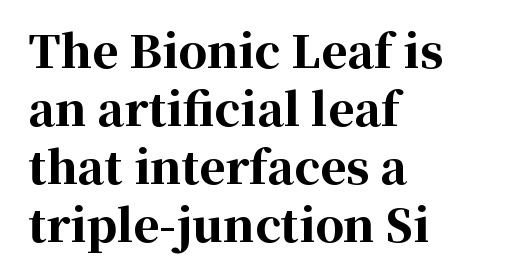
Q: Is the text bold? A: Yes.
Q: Is the text italic (slanted)? A: No, it is upright.
Q: Is the typeface a serif or a sans-serif typeface? A: Serif.
Q: Is the text underlined? A: No.
Q: How is the paragraph aligned? A: Left-aligned.
Q: Is the spacing between letters normal or unusually wide? A: Normal.
Q: Is the spacing between lines tight, normal or loose? A: Normal.
Q: Width (condensed, normal, or wide)? A: Normal.
Q: Stroke contrast? A: High.
Q: x-height? A: Medium.
Q: Monospaced? A: No.
